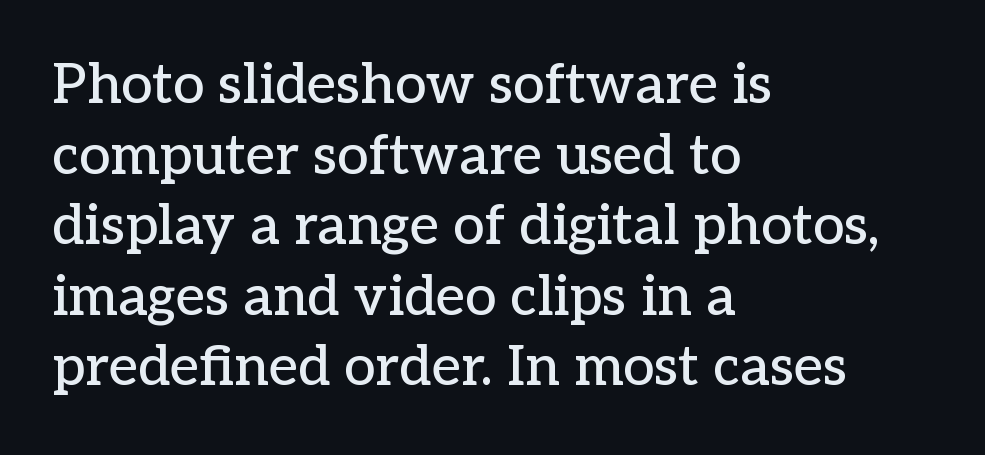
Varying glyph widths throughout — classic text-font behaviour. Summary of vertical rhythm: regular, with standard interline spacing. The specimen reads as upright at a glance. Line starts are locked; line ends wander.
